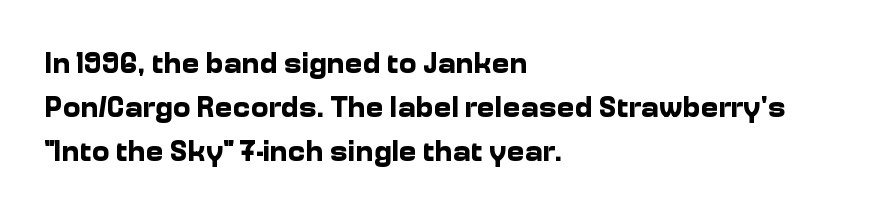
The image shows 30 px bold sans-serif type, upright; set left-aligned, normal line spacing (1.46x), normal letter spacing, not underlined; low stroke contrast and a medium x-height.
